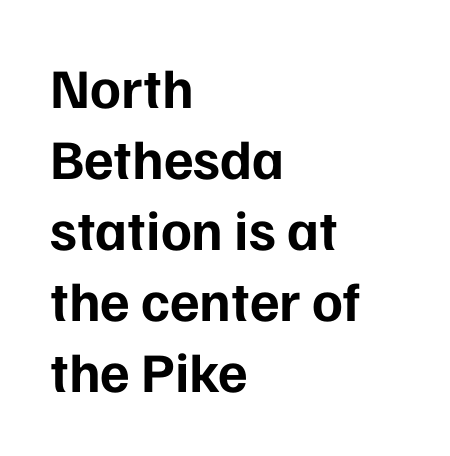
Q: Is the text bold? A: Yes.
Q: Is the text italic (slanted)? A: No, it is upright.
Q: Is the typeface a serif or a sans-serif typeface? A: Sans-serif.
Q: Is the text underlined? A: No.
Q: How is the paragraph aligned? A: Left-aligned.
Q: Is the spacing between letters normal or unusually wide? A: Normal.
Q: Is the spacing between lines tight, normal or loose? A: Normal.
Q: Width (condensed, normal, or wide)? A: Normal.
Q: Stroke contrast? A: Low.
Q: x-height? A: Medium.
Q: Monospaced? A: No.
